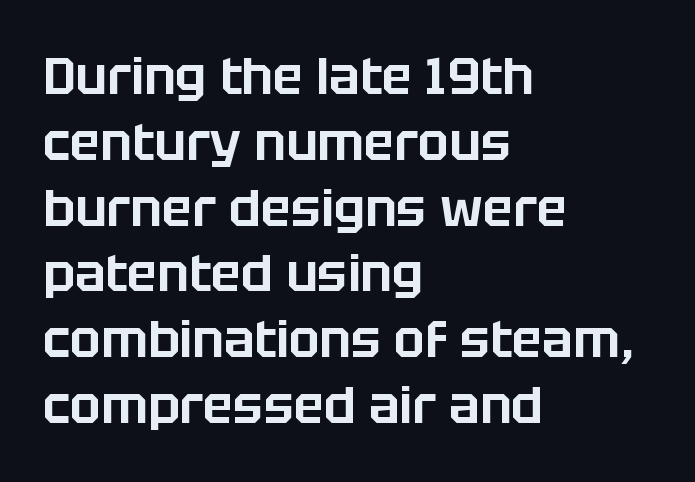
The image shows 51 px sans-serif type, upright; set left-aligned, normal line spacing (1.29x), normal letter spacing, not underlined; low stroke contrast and a large x-height.
